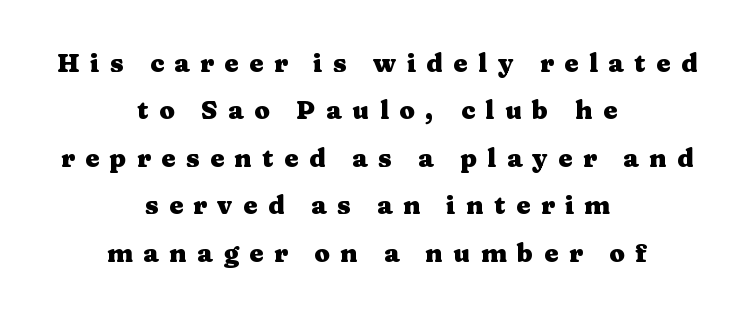
Q: Is the text bold? A: Yes.
Q: Is the text italic (slanted)? A: No, it is upright.
Q: Is the text underlined? A: No.
Q: How is the paragraph aligned? A: Centered.
Q: Is the spacing between letters normal or unusually wide? A: Unusually wide.
Q: Is the spacing between lines tight, normal or loose? A: Loose.
